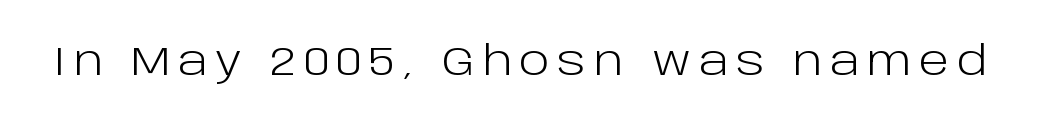
The image shows 40 px light sans-serif type, upright; set not underlined; low stroke contrast and a large x-height.
